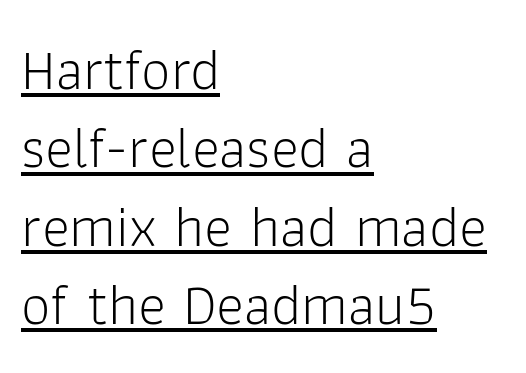
The letters stand straight up with perfectly vertical stems. Honestly, the row spacing looks completely unremarkable. Note the varied advance widths — an 'i' is clearly narrower than an 'm'. The typesetter chose a ragged-right arrangement here. Unbolded letterforms with no extra heft.
